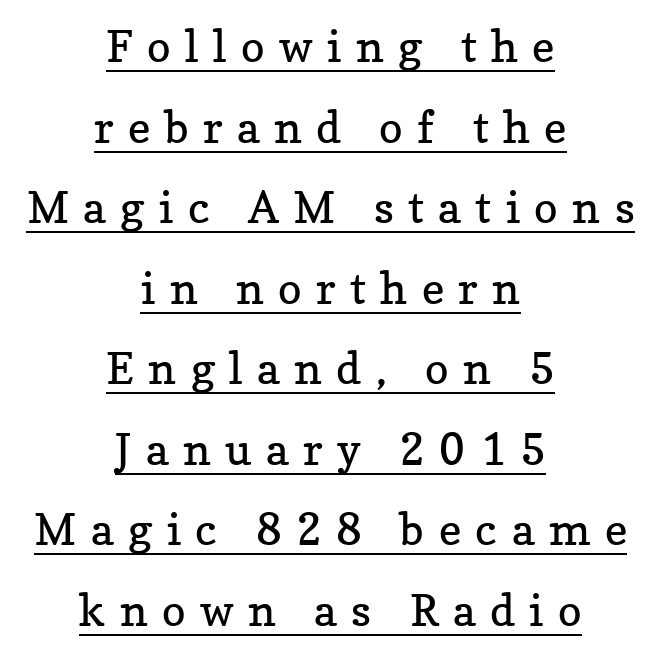
Q: Is the text bold? A: No.
Q: Is the text italic (slanted)? A: No, it is upright.
Q: Is the typeface a serif or a sans-serif typeface? A: Serif.
Q: Is the text underlined? A: Yes.
Q: How is the paragraph aligned? A: Centered.
Q: Is the spacing between letters normal or unusually wide? A: Unusually wide.
Q: Width (condensed, normal, or wide)? A: Normal.
Q: Stroke contrast? A: Low.
Q: x-height? A: Medium.
Q: Monospaced? A: No.
